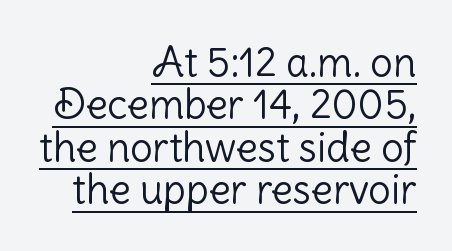
Q: Is the text bold? A: No.
Q: Is the text italic (slanted)? A: No, it is upright.
Q: Is the typeface a serif or a sans-serif typeface? A: Sans-serif.
Q: Is the text underlined? A: Yes.
Q: How is the paragraph aligned? A: Right-aligned.
Q: Is the spacing between letters normal or unusually wide? A: Normal.
Q: Is the spacing between lines tight, normal or loose? A: Tight.
Q: Width (condensed, normal, or wide)? A: Normal.
Q: Stroke contrast? A: Low.
Q: x-height? A: Medium.
Q: Monospaced? A: No.
